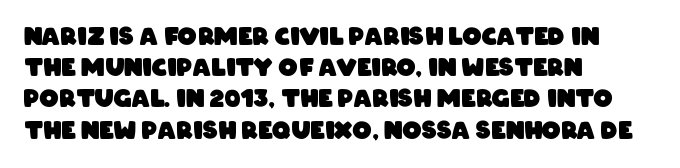
{"bold": "yes", "underline": "no", "align": "left", "line_spacing": "normal", "line_spacing_ratio": 1.3, "letter_spacing": "normal", "letter_spacing_em": 0.0, "glyph_px": 24}
